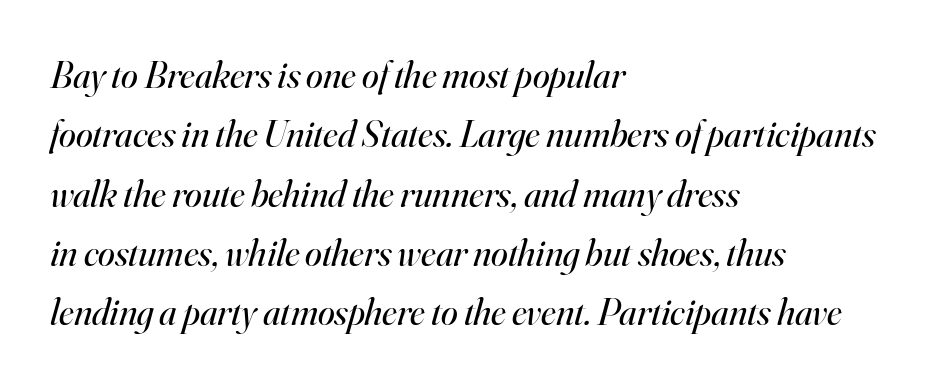
The image shows 38 px regular-weight serif type, italic (leaning right); set left-aligned, normal line spacing (1.56x), normal letter spacing, not underlined; high stroke contrast and a small x-height.
